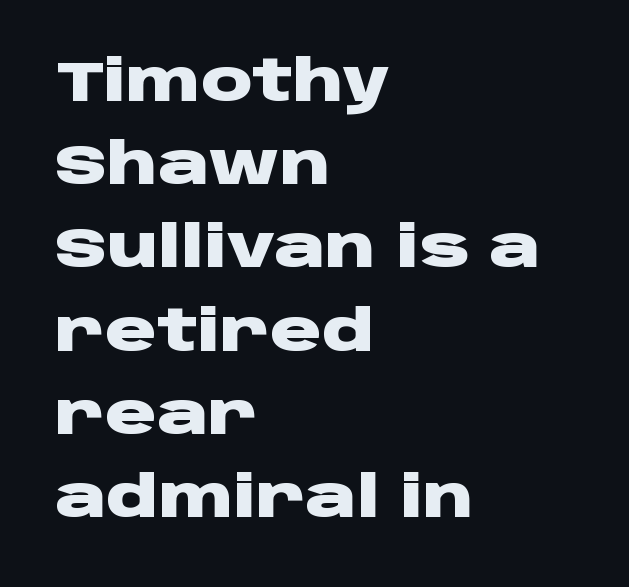
Q: Is the text bold? A: Yes.
Q: Is the text italic (slanted)? A: No, it is upright.
Q: Is the typeface a serif or a sans-serif typeface? A: Sans-serif.
Q: Is the text underlined? A: No.
Q: How is the paragraph aligned? A: Left-aligned.
Q: Is the spacing between letters normal or unusually wide? A: Normal.
Q: Is the spacing between lines tight, normal or loose? A: Normal.
Q: Width (condensed, normal, or wide)? A: Wide.
Q: Stroke contrast? A: Low.
Q: x-height? A: Large.
Q: Monospaced? A: No.
